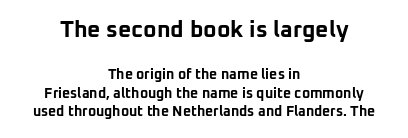
The face used here is rendered with its standard letterfit. Two sizes are in play, and the larger belongs to the first block. Does the copy run flush right? No — it is centered line by line. The sample has been set heavy, in full bold. The lettering holds an erect, upright posture throughout. In terms of leading, this rendering sits right in the middle.
